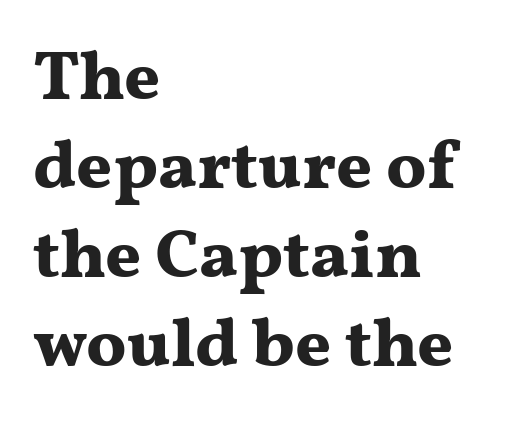
The image shows 69 px bold, wide serif type, upright; set left-aligned, normal line spacing (1.29x), normal letter spacing, not underlined; medium stroke contrast and a medium x-height.
